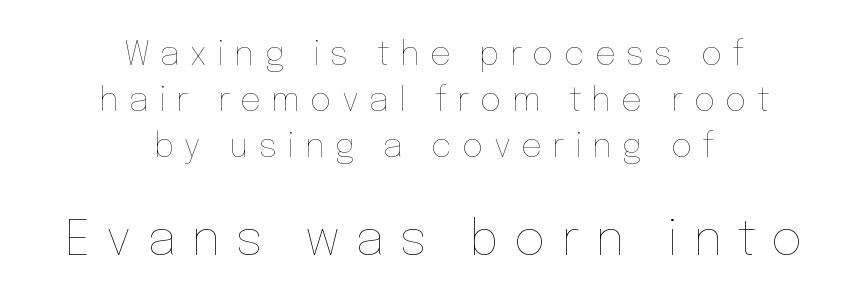
Caption: expanded tracking, letters set apart. Is the type heavy? It reads as light-to-regular instead. The specimen reads as upright at a glance. The baseline area is clear.
